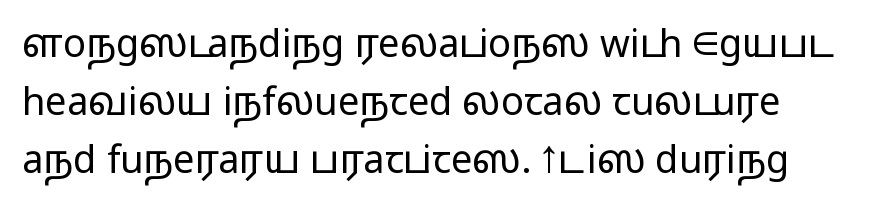
Any mark beneath the type? The region is blank. Think of a printed novel: that variable character pitch is what you see here. Does the leading feel generous? No, just average. Each word holds together tightly as a unit, with standard inter-letter gaps. Notice how the stems are strictly vertical — no italics here. The letters look calm and open, with moderate or lighter stems.
